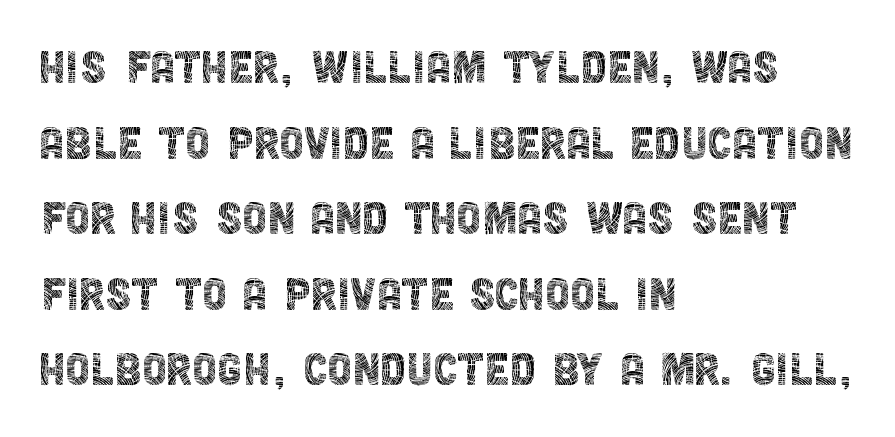
Here the glyphs are tracked normally, forming tight word shapes. Stem width sits at or under what a default text font uses. Teacher's note: observe the even left margin — that is flush-left alignment. Characters remain perfectly vertical along every line.
